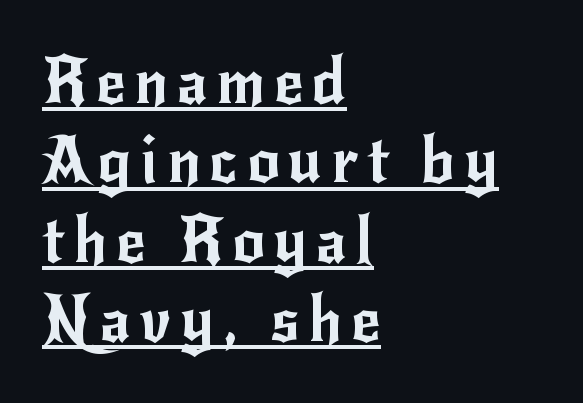
The image shows 64 px sans-serif type, upright; set left-aligned, line spacing 1.24x, underlined; low stroke contrast and a small x-height.
